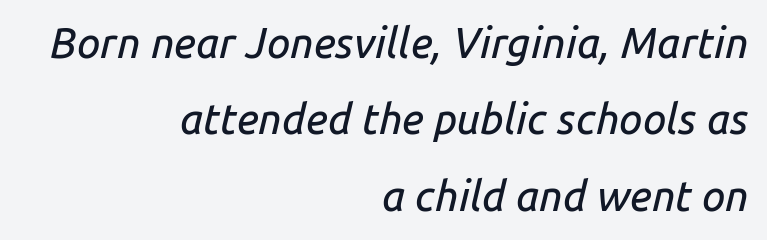
{"italic": "yes", "lean": "right", "slant_degrees": 14, "width": "normal", "stroke_contrast": "low", "x_height": "medium", "monospaced": "no", "underline": "no", "align": "right", "line_spacing_ratio": 1.82, "letter_spacing": "normal", "letter_spacing_em": 0.0, "glyph_px": 42}
